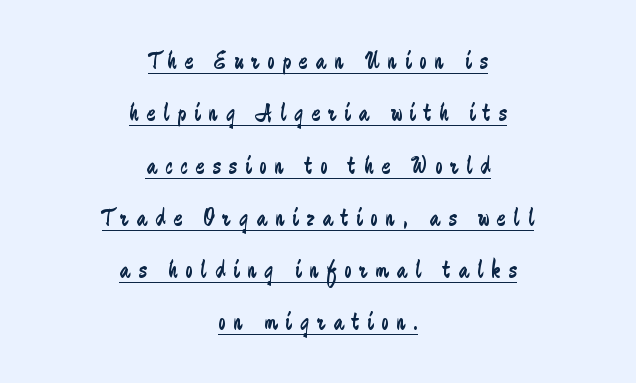
The sample's only ornament is a line tracing under the words. Summary of vertical rhythm: relaxed, with wide interline spacing. The lines in this sample share a center point and differ in where they start and stop. Bold? No — there's no thickening of the strokes.
